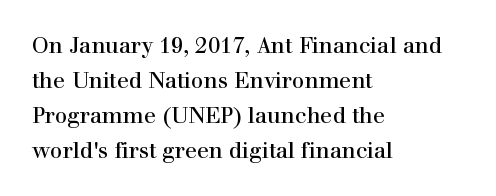
{"italic": "no", "underline": "no", "align": "left", "line_spacing": "normal", "line_spacing_ratio": 1.59, "letter_spacing": "normal", "letter_spacing_em": 0.0, "glyph_px": 22}
